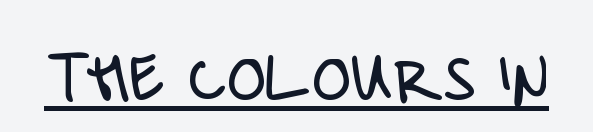
Spacing verdict: proportional, widths tailored to each character. The sample's only ornament is a line tracing under the words. The cut favours lightness, reaching ordinary text weight at its darkest. The type family on display is of the sans-serif kind. This is roman type, the default non-slanted kind.
